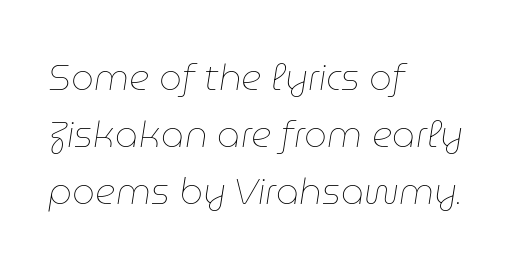
Q: Is the text bold? A: No.
Q: Is the text italic (slanted)? A: Yes, it leans right by about 9 degrees.
Q: Is the text underlined? A: No.
Q: How is the paragraph aligned? A: Left-aligned.
Q: Is the spacing between letters normal or unusually wide? A: Normal.
Q: Is the spacing between lines tight, normal or loose? A: Normal.
Q: Width (condensed, normal, or wide)? A: Normal.
Q: Stroke contrast? A: Low.
Q: x-height? A: Medium.
Q: Monospaced? A: No.
